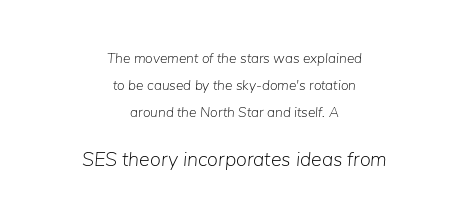
The image shows 20 px text type, italic (leaning right); set centered, loose line spacing (1.92x), normal letter spacing, not underlined; the second (bottom) block is 1.43x larger.
